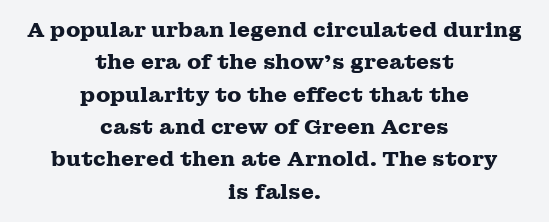
Q: Is the text bold? A: Yes.
Q: Is the text italic (slanted)? A: No, it is upright.
Q: Is the text underlined? A: No.
Q: How is the paragraph aligned? A: Centered.
Q: Is the spacing between letters normal or unusually wide? A: Normal.
Q: Is the spacing between lines tight, normal or loose? A: Normal.
